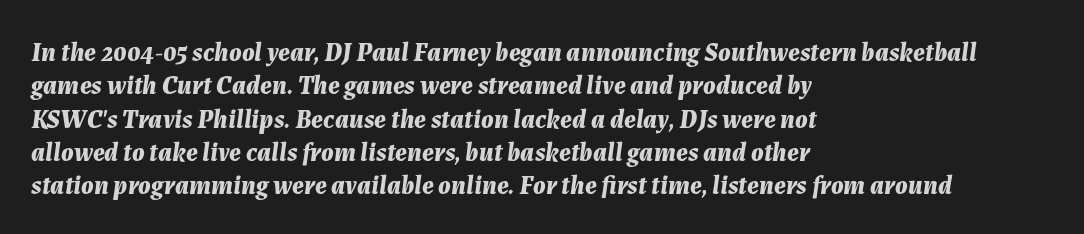
Q: Is the text bold? A: Yes.
Q: Is the text italic (slanted)? A: Yes, it leans right by about 7 degrees.
Q: Is the text underlined? A: No.
Q: How is the paragraph aligned? A: Left-aligned.
Q: Is the spacing between letters normal or unusually wide? A: Normal.
Q: Is the spacing between lines tight, normal or loose? A: Normal.
